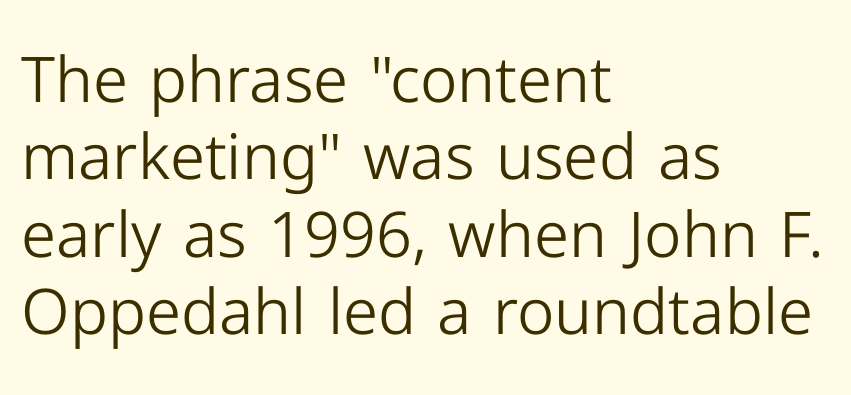
Q: Is the text bold? A: No.
Q: Is the text italic (slanted)? A: No, it is upright.
Q: Is the typeface a serif or a sans-serif typeface? A: Sans-serif.
Q: Is the text underlined? A: No.
Q: How is the paragraph aligned? A: Left-aligned.
Q: Is the spacing between letters normal or unusually wide? A: Normal.
Q: Width (condensed, normal, or wide)? A: Normal.
Q: Stroke contrast? A: Low.
Q: x-height? A: Medium.
Q: Monospaced? A: No.
